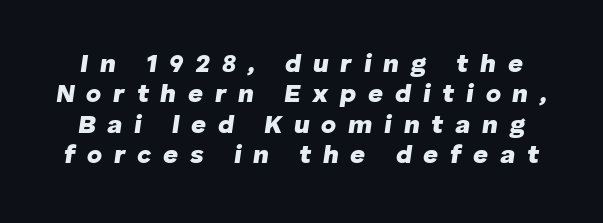
Compared with an ordinary text face, these strokes are far heavier — a full bold. Unmarked baselines from the first word to the last. The letters are slanted; this is an italic face. The horizontal fit of the characters is loose and conspicuously gappy.
